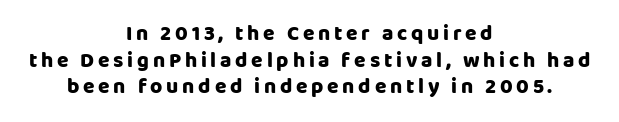
Bold? Absolutely — the strokes are thick and heavy. It's the straight-up-and-down kind of type. The text block is weighted toward neither margin, spreading evenly from the middle. Regular leading. Anything drawn beneath the words? Only blank space.
